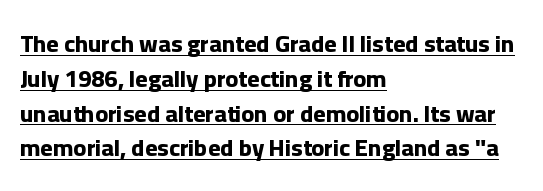
The passage is arranged the way most books set body copy — flush left. Standard letterfit; no display-style spreading of the glyphs. The line-height multiplier appears to be the usual default. Strokes here are thick enough to call this a true bold. It's the straight-up-and-down kind of type. Students, observe the line beneath the letters — that is underlining.
